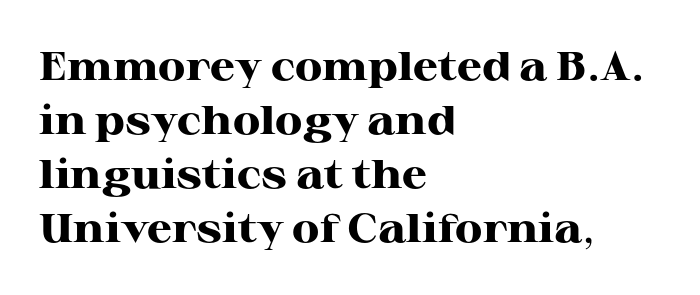
Successive baselines arrive at the customary interval. Is this a sans? No — the strokes have serifs. The specimen reads as upright at a glance. Is this a fixed-width face? No — the glyphs have proportional, varying widths. Only glyphs here, with clear space below each row.
